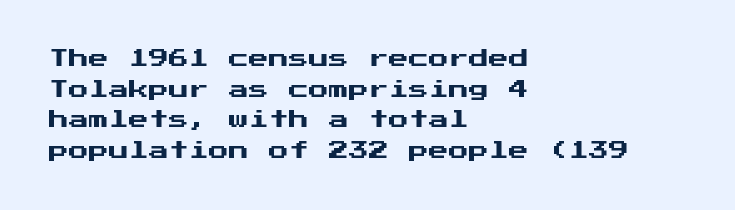
The image shows 20 px text type, upright; set left-aligned, normal line spacing (1.53x), normal letter spacing, not underlined.
